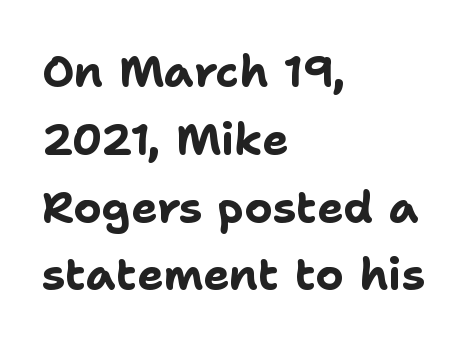
{"serif": "no", "italic": "no", "bold": "yes", "weight": "bold", "width": "normal", "stroke_contrast": "low", "x_height": "medium", "monospaced": "no", "underline": "no", "align": "left", "line_spacing": "normal", "line_spacing_ratio": 1.54, "letter_spacing": "normal", "letter_spacing_em": 0.0, "glyph_px": 44}
